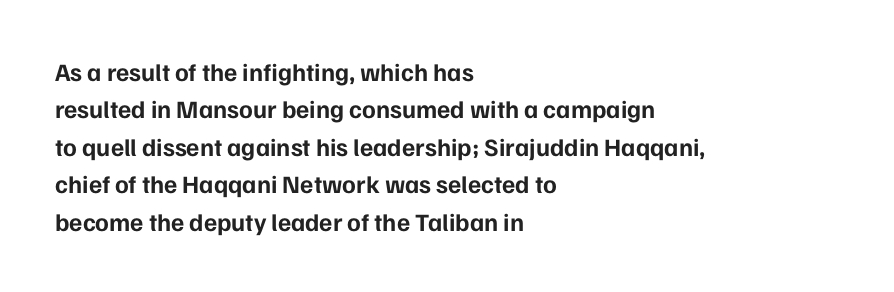
Baseline-to-baseline distance is the conventional proportion of letter height. The typesetter chose a ragged-right arrangement here. The zone under the glyphs is completely vacant. Typesetter's note: full bold, strokes at maximum text heaviness. In terms of posture, this sample is upright. The horizontal fit of the characters is conventional and even.
